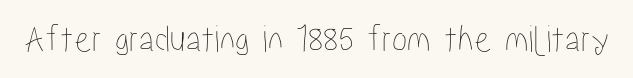
Q: Is the text italic (slanted)? A: No, it is upright.
Q: Is the text underlined? A: No.
Q: Is the spacing between letters normal or unusually wide? A: Normal.
Q: Width (condensed, normal, or wide)? A: Condensed.
Q: Stroke contrast? A: Low.
Q: x-height? A: Medium.
Q: Monospaced? A: No.
